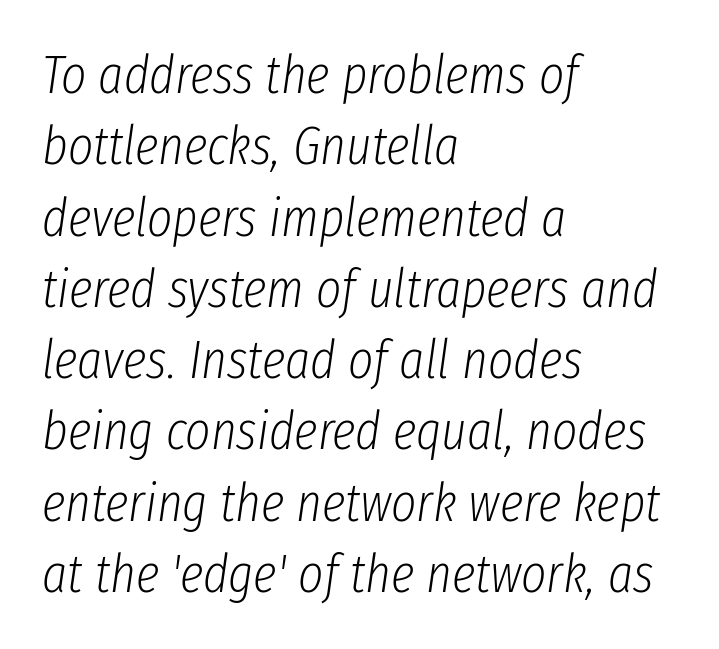
Casual observation: everything's shoved over to the left. Designer's note — italics engaged. Weight: in the light-to-regular range. Reading down the column, the eye jumps a familiar distance to each next line.
